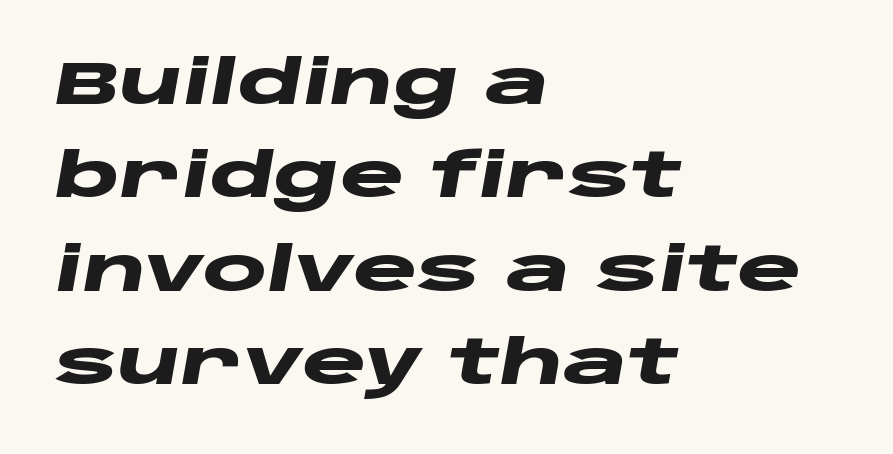
The image shows 61 px heavy, wide type, italic (leaning right); set left-aligned, normal line spacing (1.53x), normal letter spacing, not underlined; low stroke contrast and a large x-height.
